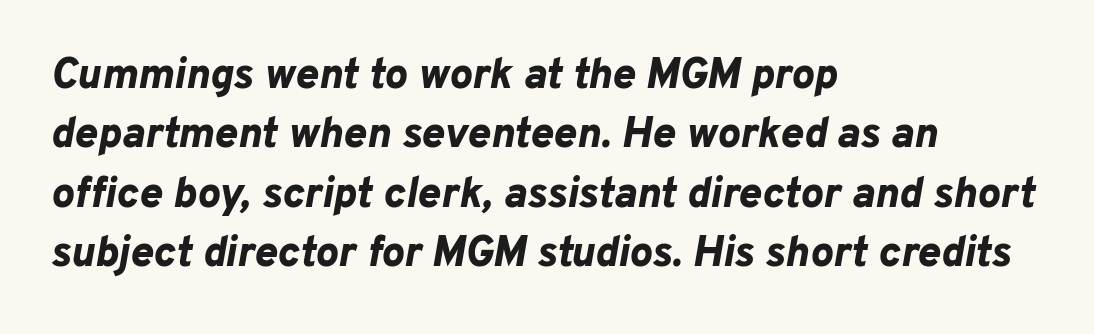
The image shows 43 px bold type, italic (leaning right); set left-aligned, normal line spacing (1.38x), normal letter spacing, not underlined; low stroke contrast and a medium x-height.
